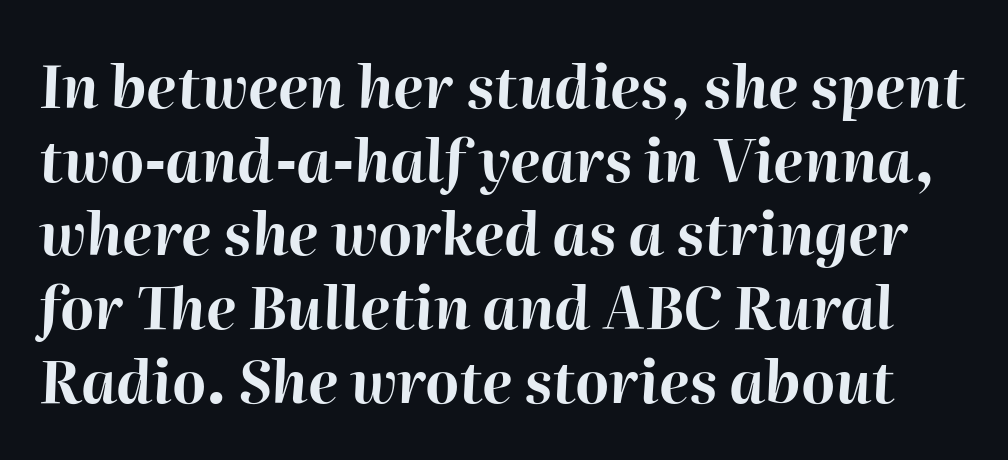
Q: Is the text bold? A: Yes.
Q: Is the text italic (slanted)? A: Yes, it leans right by about 2 degrees.
Q: Is the text underlined? A: No.
Q: Is the spacing between letters normal or unusually wide? A: Normal.
Q: Is the spacing between lines tight, normal or loose? A: Normal.
Q: Width (condensed, normal, or wide)? A: Normal.
Q: Stroke contrast? A: High.
Q: x-height? A: Medium.
Q: Monospaced? A: No.
